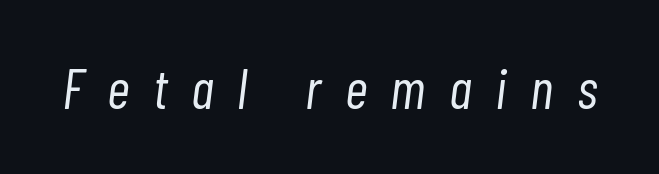
Q: Is the text bold? A: No.
Q: Is the text italic (slanted)? A: Yes, it leans right by about 7 degrees.
Q: Is the text underlined? A: No.
Q: Is the spacing between letters normal or unusually wide? A: Unusually wide.
Q: Width (condensed, normal, or wide)? A: Condensed.
Q: Stroke contrast? A: Low.
Q: x-height? A: Medium.
Q: Monospaced? A: No.
